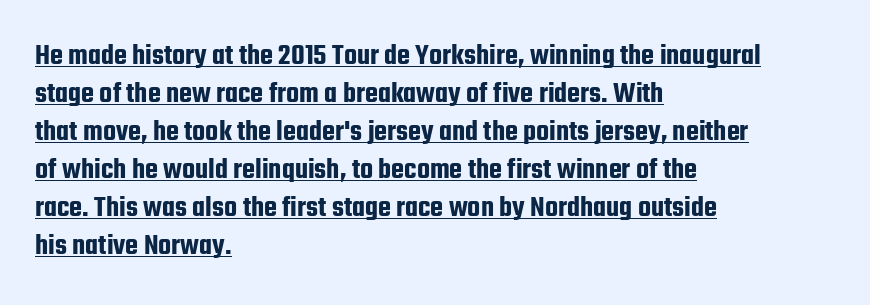
Q: Is the text italic (slanted)? A: No, it is upright.
Q: Is the typeface a serif or a sans-serif typeface? A: Sans-serif.
Q: Is the text underlined? A: Yes.
Q: How is the paragraph aligned? A: Left-aligned.
Q: Is the spacing between letters normal or unusually wide? A: Normal.
Q: Is the spacing between lines tight, normal or loose? A: Normal.
Q: Width (condensed, normal, or wide)? A: Condensed.
Q: Stroke contrast? A: Low.
Q: x-height? A: Medium.
Q: Monospaced? A: No.
